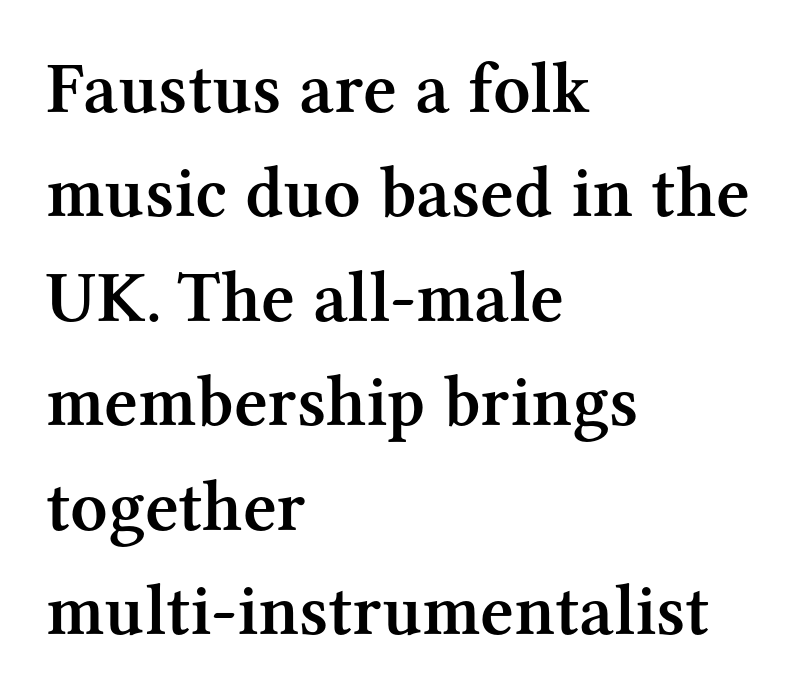
The image shows 73 px semibold serif type, upright; set left-aligned, normal line spacing (1.43x), normal letter spacing, not underlined; medium stroke contrast and a medium x-height.
